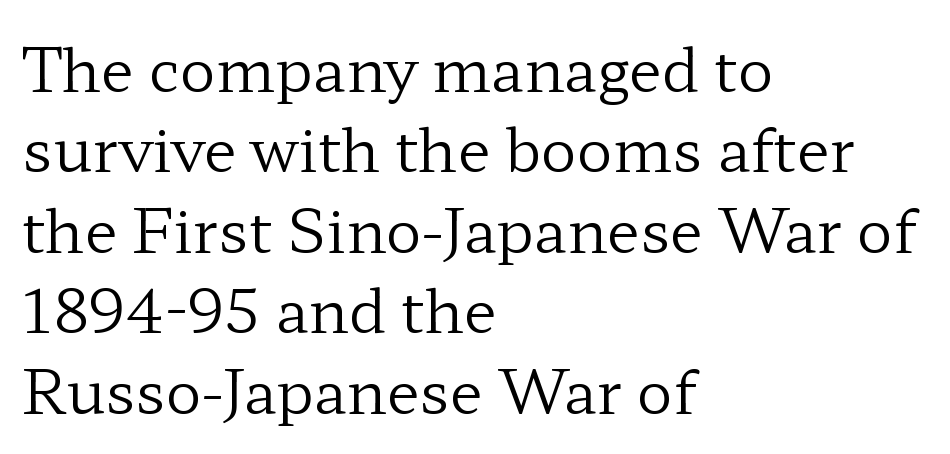
Q: Is the text bold? A: No.
Q: Is the text italic (slanted)? A: No, it is upright.
Q: Is the typeface a serif or a sans-serif typeface? A: Serif.
Q: Is the text underlined? A: No.
Q: How is the paragraph aligned? A: Left-aligned.
Q: Is the spacing between letters normal or unusually wide? A: Normal.
Q: Is the spacing between lines tight, normal or loose? A: Normal.
Q: Width (condensed, normal, or wide)? A: Wide.
Q: Stroke contrast? A: Low.
Q: x-height? A: Medium.
Q: Monospaced? A: No.
